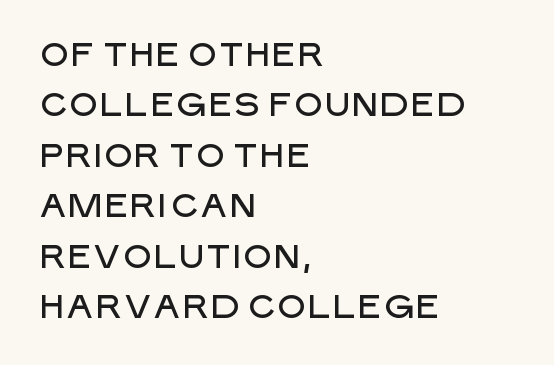
Q: Is the text italic (slanted)? A: No, it is upright.
Q: Is the typeface a serif or a sans-serif typeface? A: Sans-serif.
Q: Is the text underlined? A: No.
Q: How is the paragraph aligned? A: Left-aligned.
Q: Is the spacing between letters normal or unusually wide? A: Normal.
Q: Is the spacing between lines tight, normal or loose? A: Normal.
Q: Width (condensed, normal, or wide)? A: Normal.
Q: Stroke contrast? A: Low.
Q: x-height? A: Large.
Q: Monospaced? A: No.
